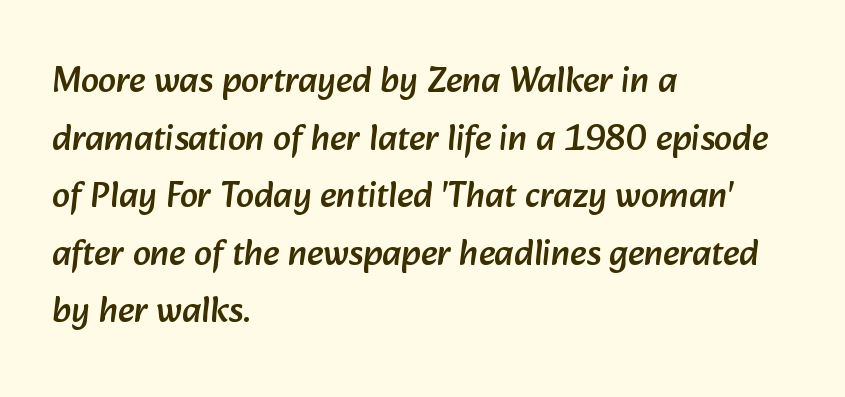
{"serif": "no", "width": "normal", "stroke_contrast": "low", "x_height": "medium", "monospaced": "no", "underline": "no", "align": "left", "line_spacing": "normal", "line_spacing_ratio": 1.6, "letter_spacing": "normal", "letter_spacing_em": 0.0, "glyph_px": 36}
